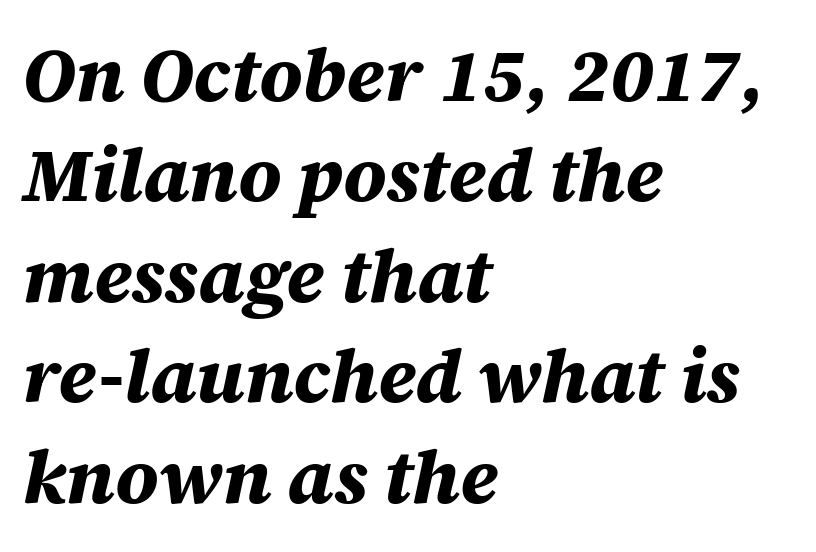
Q: Is the text bold? A: Yes.
Q: Is the text italic (slanted)? A: Yes, it leans right by about 12 degrees.
Q: Is the text underlined? A: No.
Q: How is the paragraph aligned? A: Left-aligned.
Q: Is the spacing between letters normal or unusually wide? A: Normal.
Q: Is the spacing between lines tight, normal or loose? A: Normal.
Q: Width (condensed, normal, or wide)? A: Normal.
Q: Stroke contrast? A: Medium.
Q: x-height? A: Large.
Q: Monospaced? A: No.
